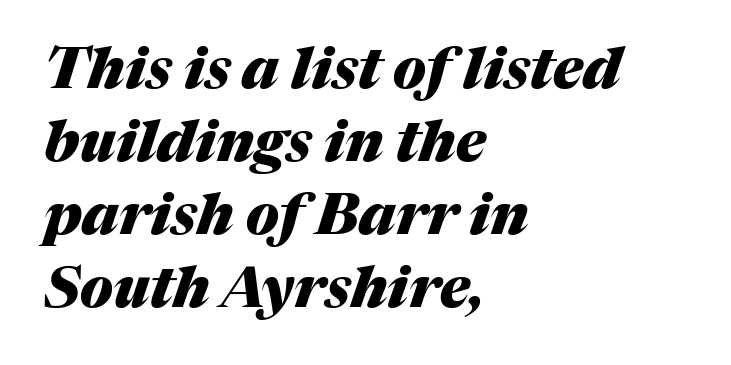
The image shows 57 px heavy type, italic (leaning right); set left-aligned, normal line spacing (1.28x), normal letter spacing, not underlined; medium stroke contrast and a medium x-height.
